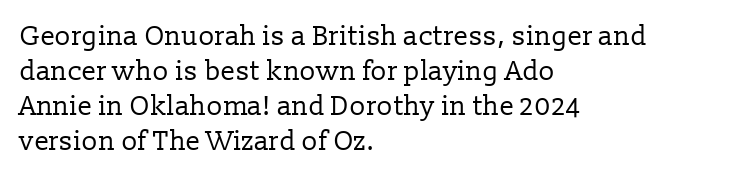
The image shows 27 px text type, upright; set left-aligned, normal line spacing (1.3x), normal letter spacing, not underlined.
